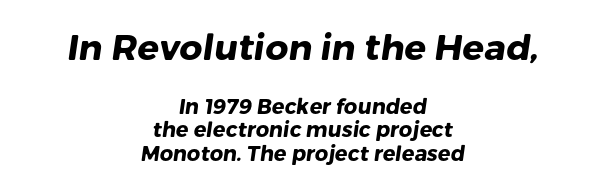
{"serif": "no", "bold": "yes", "weight": "heavy", "width": "normal", "stroke_contrast": "low", "x_height": "medium", "monospaced": "no", "underline": "no", "align": "center", "line_spacing": "tight", "line_spacing_ratio": 1.1, "letter_spacing": "normal", "letter_spacing_em": 0.0, "larger_block": "first", "size_ratio": 1.71, "glyph_px": 36}
